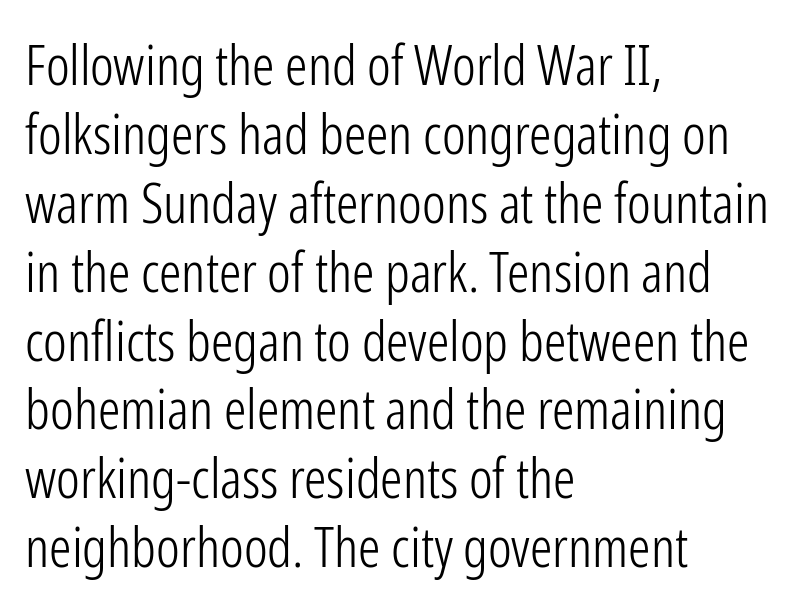
Q: Is the text bold? A: No.
Q: Is the text italic (slanted)? A: No, it is upright.
Q: Is the typeface a serif or a sans-serif typeface? A: Sans-serif.
Q: Is the text underlined? A: No.
Q: How is the paragraph aligned? A: Left-aligned.
Q: Is the spacing between letters normal or unusually wide? A: Normal.
Q: Width (condensed, normal, or wide)? A: Condensed.
Q: Stroke contrast? A: Low.
Q: x-height? A: Medium.
Q: Monospaced? A: No.
